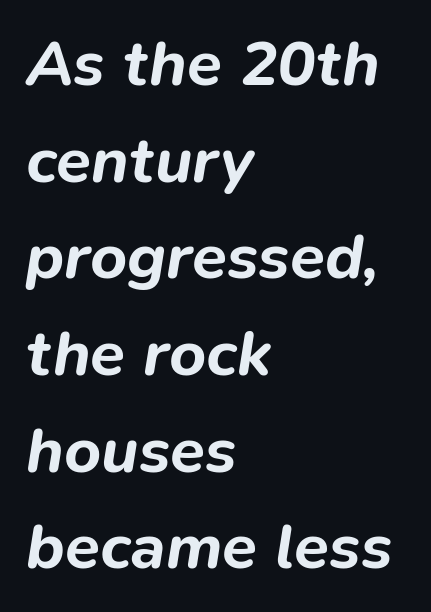
Q: Is the text bold? A: Yes.
Q: Is the text italic (slanted)? A: Yes, it leans right by about 9 degrees.
Q: Is the text underlined? A: No.
Q: How is the paragraph aligned? A: Left-aligned.
Q: Is the spacing between letters normal or unusually wide? A: Normal.
Q: Is the spacing between lines tight, normal or loose? A: Normal.
Q: Width (condensed, normal, or wide)? A: Normal.
Q: Stroke contrast? A: Low.
Q: x-height? A: Medium.
Q: Monospaced? A: No.
